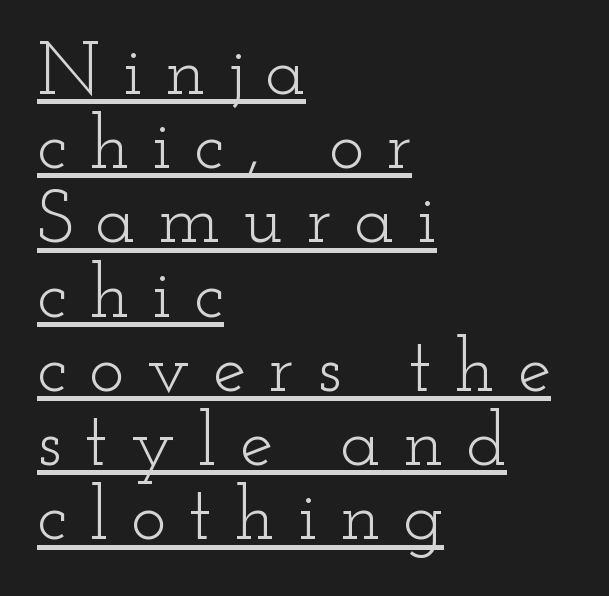
Q: Is the text bold? A: No.
Q: Is the text italic (slanted)? A: No, it is upright.
Q: Is the typeface a serif or a sans-serif typeface? A: Serif.
Q: Is the text underlined? A: Yes.
Q: How is the paragraph aligned? A: Left-aligned.
Q: Is the spacing between letters normal or unusually wide? A: Unusually wide.
Q: Is the spacing between lines tight, normal or loose? A: Tight.
Q: Width (condensed, normal, or wide)? A: Wide.
Q: Stroke contrast? A: Low.
Q: x-height? A: Small.
Q: Monospaced? A: No.
